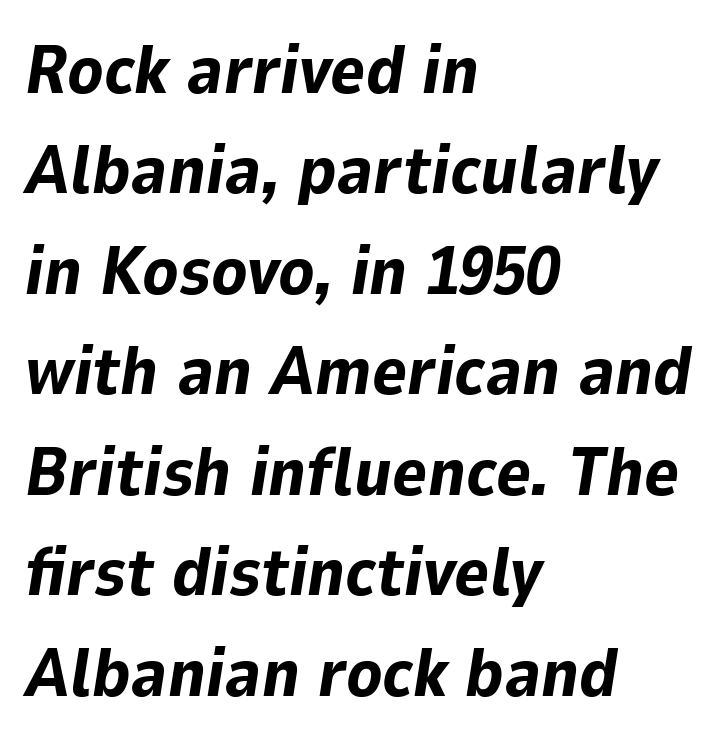
Slanted lettering throughout. Typeset ragged right — the left edge is the straight one. Proportional: the letters do not fall into vertical columns. This rendering leaves character spacing at its baseline value.
